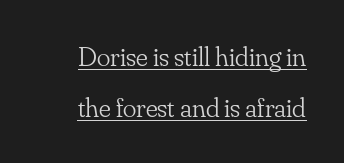
Note: serifs present on the glyphs. Like a heading marked for emphasis, these lines bear an underscore. Every character sits straight up, as roman type does. The letterforms sit shoulder to shoulder at normal distance. The weight would be labelled regular, book, light, or lighter still. Do the characters align in a grid? No, the font is proportional.
